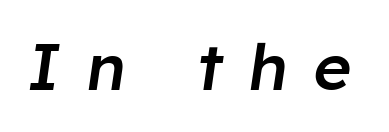
The image shows 65 px semibold type, italic (leaning right); set unusually wide letter spacing (+0.4 em), not underlined; low stroke contrast and a medium x-height.
